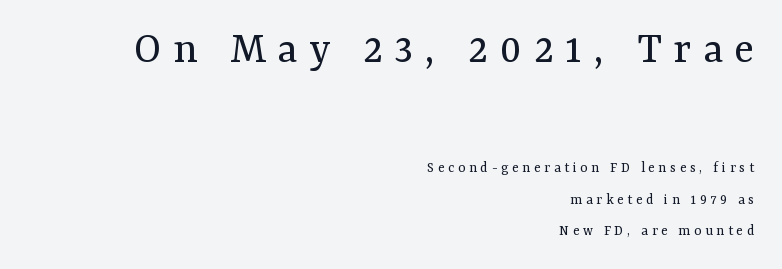
The image shows 46 px regular-weight serif type, upright; set right-aligned, loose line spacing (2.1x), unusually wide letter spacing (+0.25 em), not underlined; the first (top) block is 3.07x larger; medium stroke contrast and a medium x-height.
